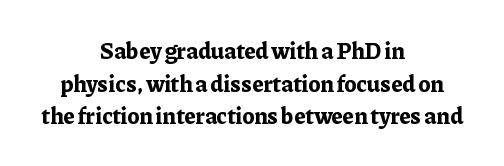
Q: Is the text bold? A: Yes.
Q: Is the text italic (slanted)? A: No, it is upright.
Q: Is the text underlined? A: No.
Q: How is the paragraph aligned? A: Centered.
Q: Is the spacing between letters normal or unusually wide? A: Normal.
Q: Is the spacing between lines tight, normal or loose? A: Normal.
